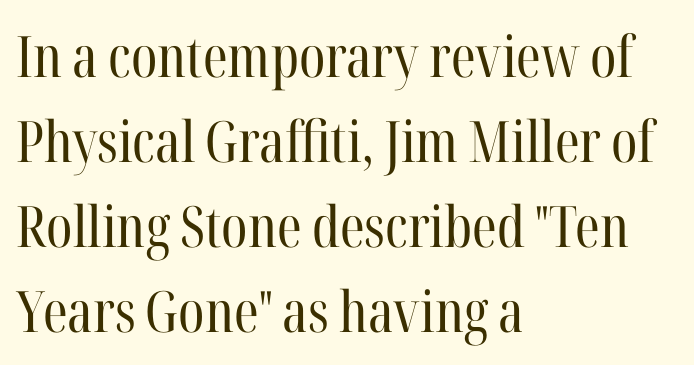
{"serif": "yes", "italic": "no", "bold": "no", "weight": "regular", "width": "condensed", "stroke_contrast": "high", "x_height": "medium", "monospaced": "no", "underline": "no", "align": "left", "line_spacing": "normal", "line_spacing_ratio": 1.49, "letter_spacing": "normal", "letter_spacing_em": 0.0, "glyph_px": 57}
